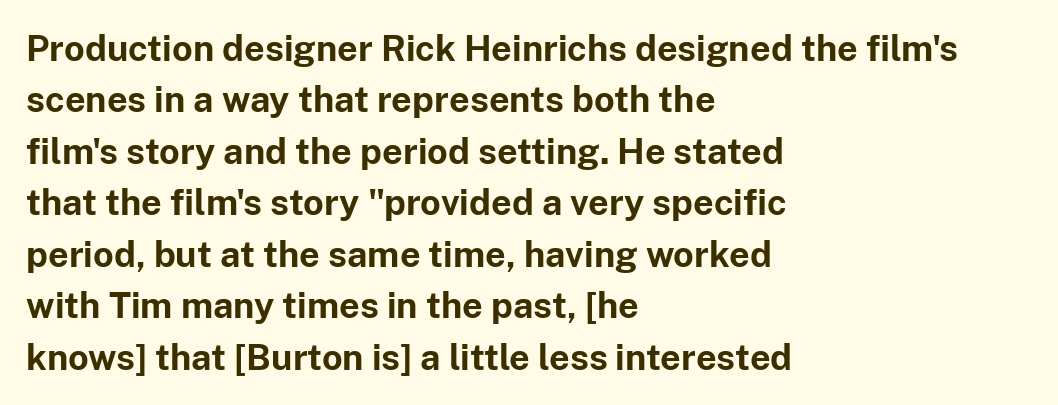
Words appear dense and cohesive because spacing is normal. This sample has the flowing, uneven cadence of proportional lettering. Underline: absent. The text was rendered using a sans face with plain stroke endings. Honestly, the row spacing looks completely unremarkable. Is there any slant? The stems are plumb.
